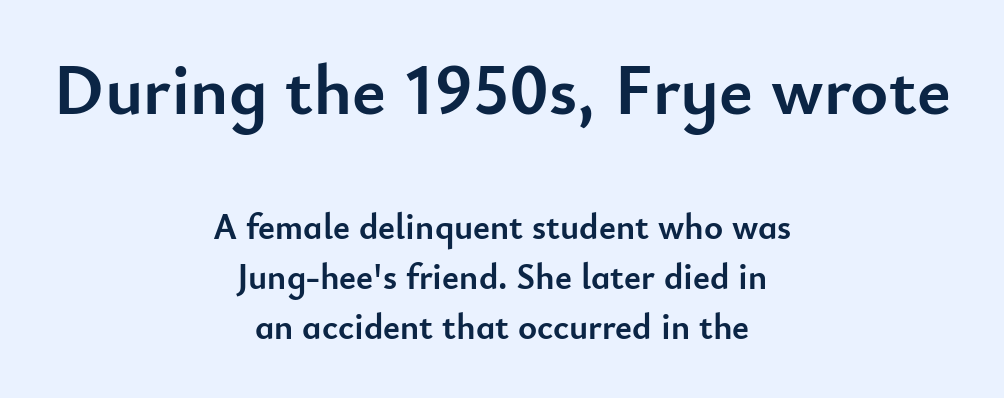
Q: Is the text bold? A: Yes.
Q: Is the text italic (slanted)? A: No, it is upright.
Q: Is the typeface a serif or a sans-serif typeface? A: Sans-serif.
Q: Is the text underlined? A: No.
Q: How is the paragraph aligned? A: Centered.
Q: Is the spacing between letters normal or unusually wide? A: Normal.
Q: Is the spacing between lines tight, normal or loose? A: Normal.
Q: Which block of text is set in a larger size, the first (top) or the second (bottom)? A: The first (top) one.
Q: Width (condensed, normal, or wide)? A: Normal.
Q: Stroke contrast? A: Low.
Q: x-height? A: Small.
Q: Monospaced? A: No.
